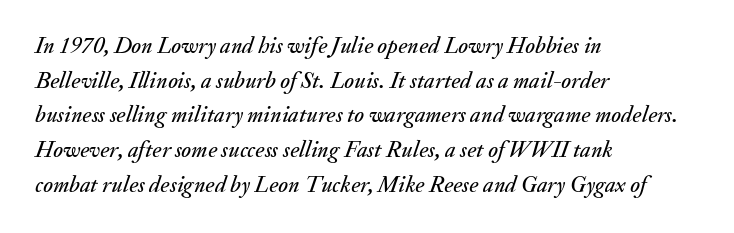
The image shows 23 px text type, italic (leaning right); set left-aligned, normal line spacing (1.51x), normal letter spacing, not underlined.
